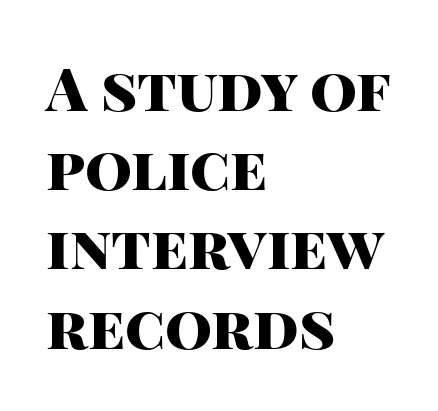
The image shows 60 px heavy sans-serif type, upright; set left-aligned, normal line spacing (1.32x), normal letter spacing, not underlined; high stroke contrast and a large x-height.
